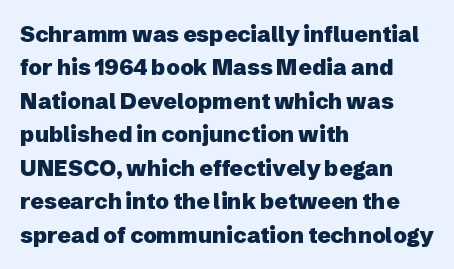
{"italic": "no", "bold": "yes", "underline": "no", "align": "left", "line_spacing": "normal", "line_spacing_ratio": 1.52, "letter_spacing": "normal", "letter_spacing_em": 0.0, "glyph_px": 22}
